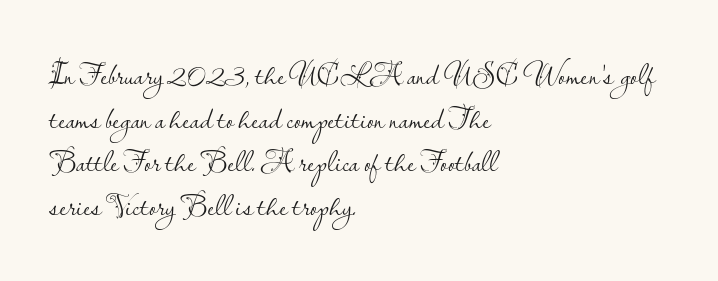
{"serif": "no", "bold": "no", "weight": "light", "width": "normal", "stroke_contrast": "low", "x_height": "small", "monospaced": "no", "underline": "no", "align": "left", "line_spacing": "normal", "line_spacing_ratio": 1.41, "letter_spacing": "normal", "letter_spacing_em": 0.0, "glyph_px": 31}
